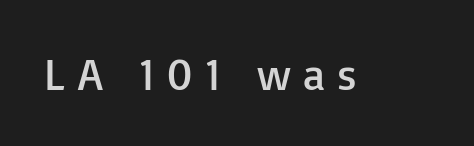
The image shows 45 px regular-weight sans-serif type, upright; set unusually wide letter spacing (+0.27 em), not underlined; low stroke contrast and a medium x-height.
